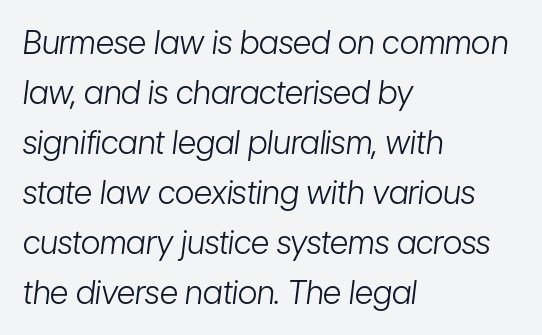
{"italic": "yes", "lean": "right", "slant_degrees": 7, "bold": "no", "weight": "light", "width": "condensed", "stroke_contrast": "low", "x_height": "medium", "monospaced": "no", "underline": "no", "align": "left", "line_spacing": "normal", "line_spacing_ratio": 1.56, "letter_spacing": "normal", "letter_spacing_em": 0.0, "glyph_px": 32}
